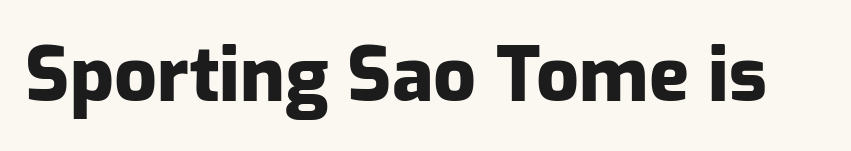
{"serif": "no", "italic": "no", "bold": "yes", "weight": "heavy", "width": "normal", "stroke_contrast": "low", "x_height": "medium", "monospaced": "no", "underline": "no", "letter_spacing": "normal", "letter_spacing_em": 0.0, "glyph_px": 75}
